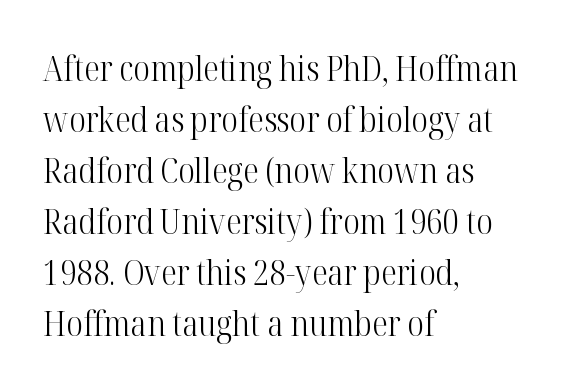
The strip under each line holds only bare page. Line starts are locked; line ends wander. Small tapered or slab feet sit at the stroke ends, so this counts as serif. This block has exactly the height ordinary leading produces.
